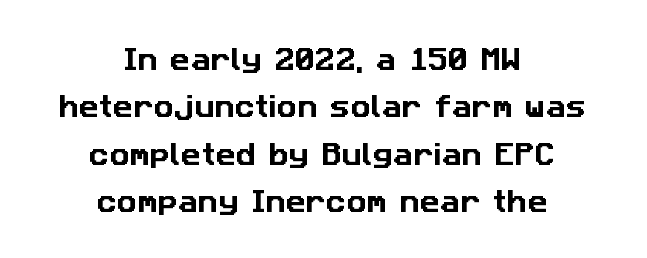
Q: Is the text underlined? A: No.
Q: How is the paragraph aligned? A: Centered.
Q: Is the spacing between letters normal or unusually wide? A: Normal.
Q: Is the spacing between lines tight, normal or loose? A: Loose.
